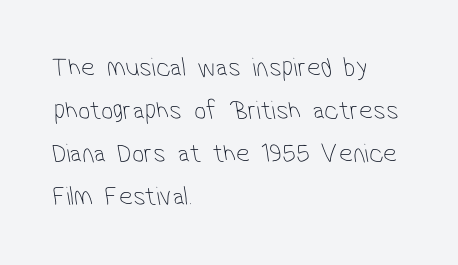
{"bold": "no", "underline": "no", "align": "left", "line_spacing": "normal", "line_spacing_ratio": 1.59, "letter_spacing": "normal", "letter_spacing_em": 0.0, "glyph_px": 27}
